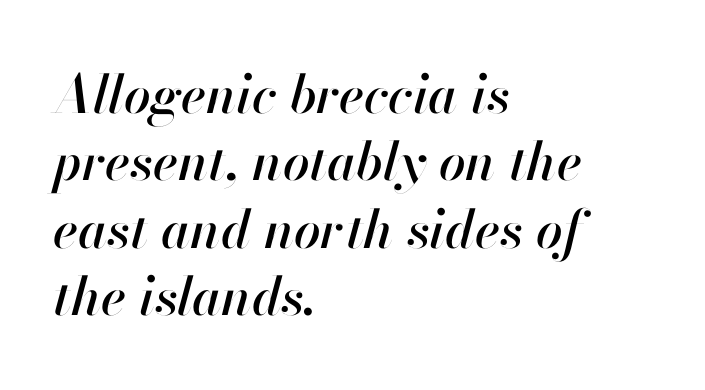
The image shows 53 px text type, italic (leaning right); set left-aligned, normal line spacing (1.27x), normal letter spacing, not underlined; high stroke contrast and a small x-height.
